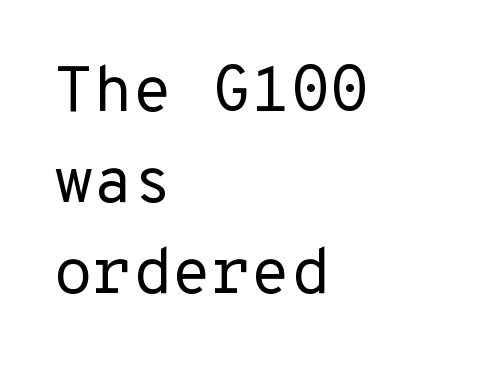
The passage shown is typed in a monospace face where columns stay perfectly aligned. Typeset ragged right — the left edge is the straight one. No letter is thick-stroked: the sample isn't bold. To sum up the face: it is a sans, with no serifs. Interline gaps are of average width in this sample.
